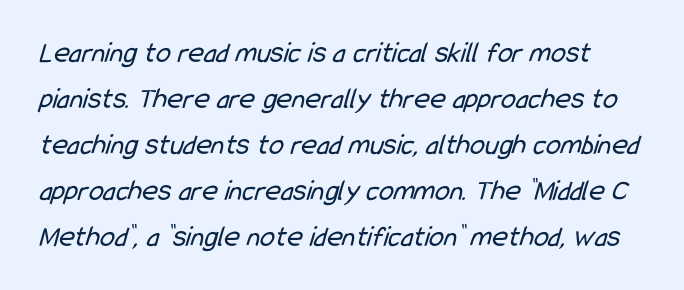
The image shows 30 px regular-weight, condensed sans-serif type; set normal line spacing (1.53x), normal letter spacing, not underlined; low stroke contrast and a medium x-height.
